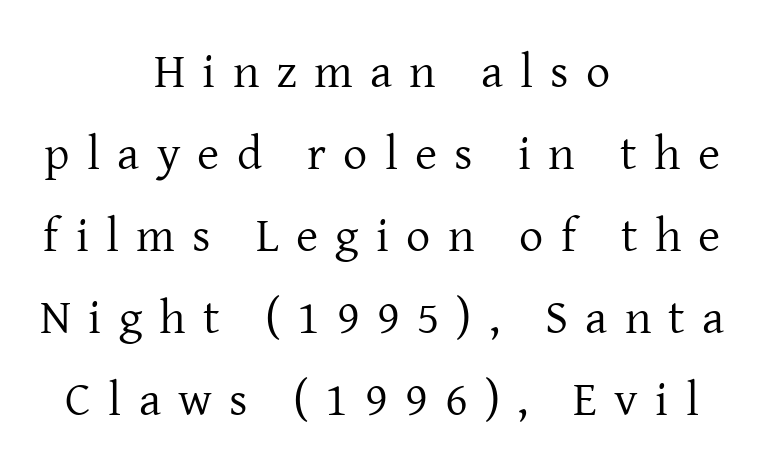
Q: Is the text bold? A: No.
Q: Is the text italic (slanted)? A: No, it is upright.
Q: Is the typeface a serif or a sans-serif typeface? A: Serif.
Q: Is the text underlined? A: No.
Q: How is the paragraph aligned? A: Centered.
Q: Is the spacing between letters normal or unusually wide? A: Unusually wide.
Q: Width (condensed, normal, or wide)? A: Normal.
Q: Stroke contrast? A: Low.
Q: x-height? A: Medium.
Q: Monospaced? A: No.
